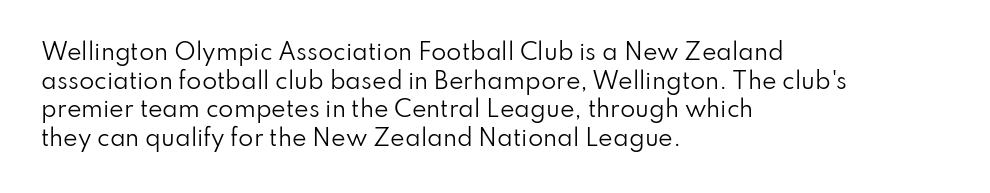
{"italic": "no", "bold": "no", "underline": "no", "align": "left", "line_spacing": "normal", "line_spacing_ratio": 1.3, "letter_spacing": "normal", "letter_spacing_em": 0.0, "glyph_px": 22}
